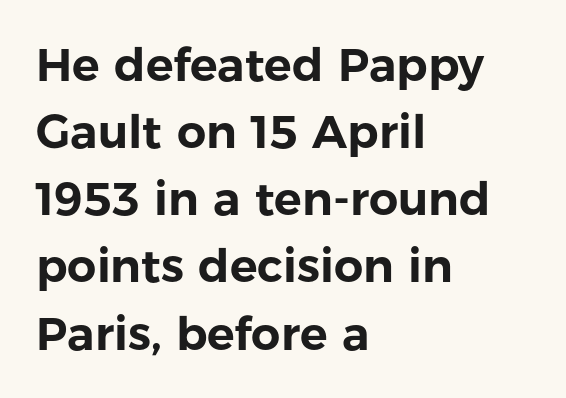
These lines are set flush left with a ragged right edge. Successive baselines arrive at the customary interval. The typography opts for an upright posture over an oblique one. To sum up the face: it is a sans, with no serifs. Decoration check: the copy has no underline.
